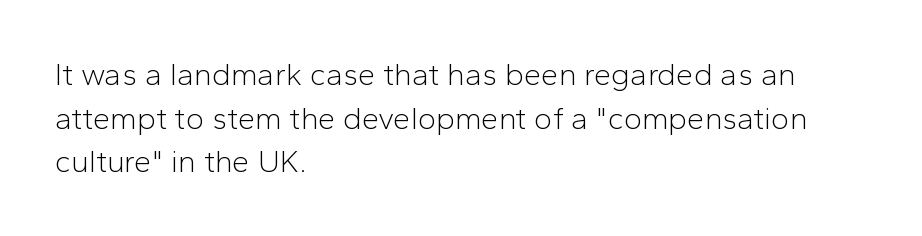
Q: Is the text bold? A: No.
Q: Is the text italic (slanted)? A: No, it is upright.
Q: Is the typeface a serif or a sans-serif typeface? A: Sans-serif.
Q: Is the text underlined? A: No.
Q: How is the paragraph aligned? A: Left-aligned.
Q: Is the spacing between letters normal or unusually wide? A: Normal.
Q: Is the spacing between lines tight, normal or loose? A: Normal.
Q: Width (condensed, normal, or wide)? A: Normal.
Q: Stroke contrast? A: Low.
Q: x-height? A: Medium.
Q: Monospaced? A: No.
